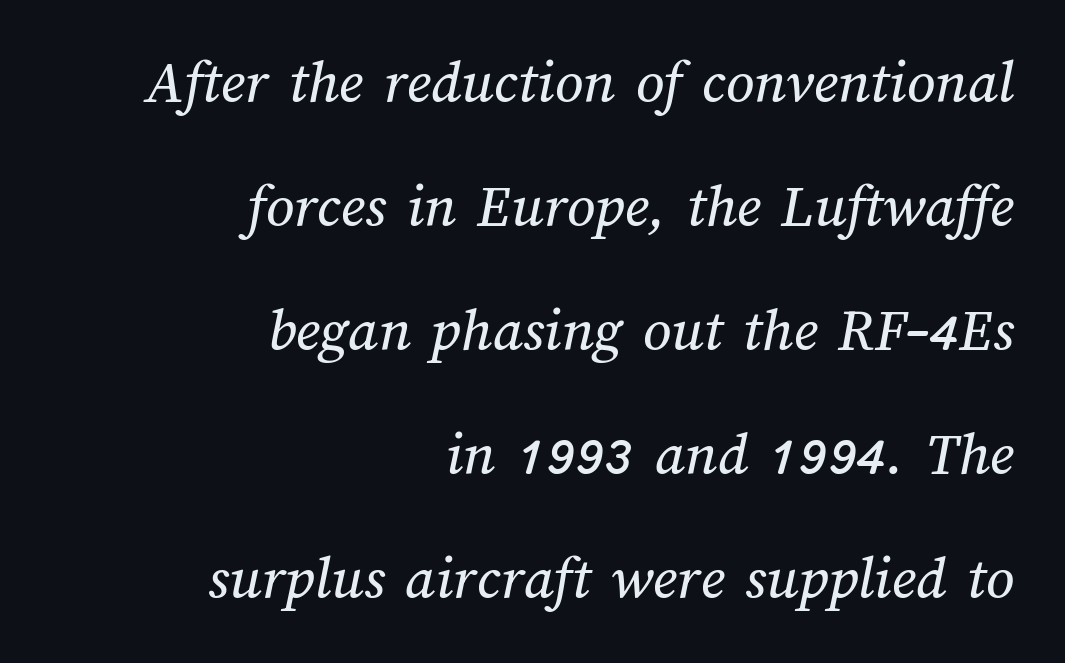
The image shows 62 px text type; set right-aligned, loose line spacing (2.0x), normal letter spacing, not underlined; medium stroke contrast and a medium x-height.
